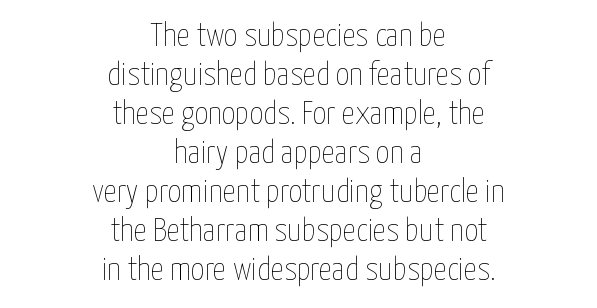
Short note: letters normally spaced. When letters stand straight like this, we call the style roman or upright. The letters advance in unequal steps, a hallmark of proportional type. Plain, unruled lines of type.
